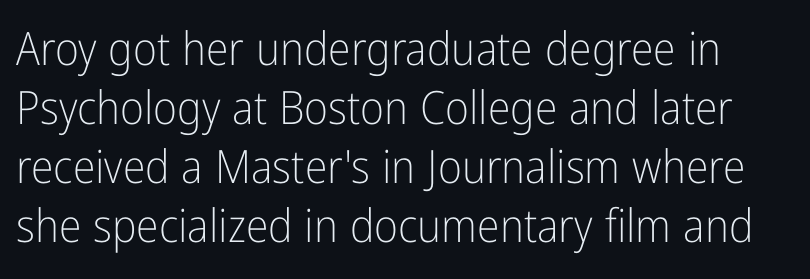
{"serif": "no", "italic": "no", "bold": "no", "weight": "light", "width": "condensed", "stroke_contrast": "low", "x_height": "medium", "monospaced": "no", "underline": "no", "line_spacing": "normal", "line_spacing_ratio": 1.28, "letter_spacing": "normal", "letter_spacing_em": 0.0, "glyph_px": 46}
